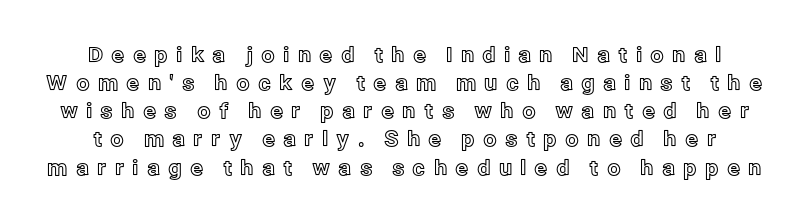
The image shows 21 px text type, upright; set normal line spacing (1.34x), unusually wide letter spacing (+0.38 em), not underlined.
